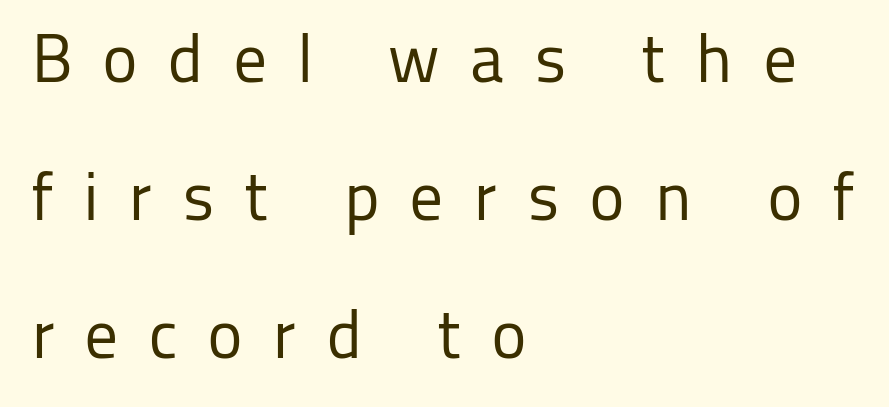
{"serif": "no", "italic": "no", "bold": "no", "weight": "regular", "width": "normal", "stroke_contrast": "low", "x_height": "medium", "monospaced": "no", "underline": "no", "align": "left", "line_spacing": "loose", "line_spacing_ratio": 2.03, "letter_spacing": "wide", "letter_spacing_em": 0.43, "glyph_px": 68}
